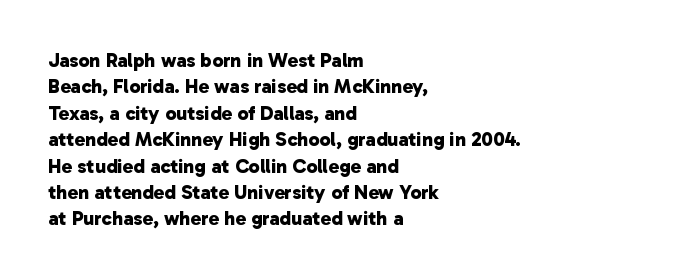
Honestly, there is no underline to notice here at all. Line spacing here is normal. The rendering anchors every line to the left-hand side. What stands out about the letter spacing? Nothing — it is the standard amount. As a designer I'd log this as weight 700, bold.
